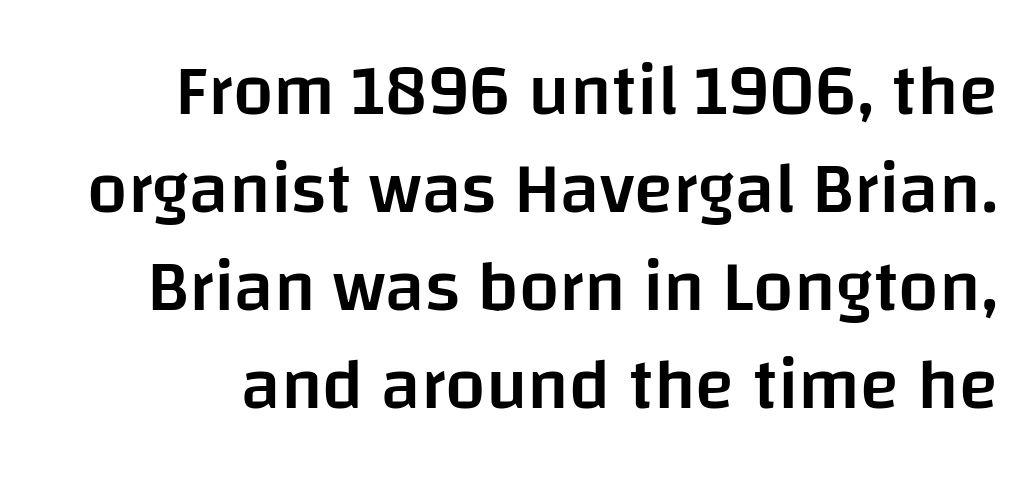
{"serif": "no", "italic": "no", "bold": "semi", "weight": "semibold", "width": "normal", "stroke_contrast": "low", "x_height": "large", "monospaced": "no", "underline": "no", "align": "right", "line_spacing": "normal", "line_spacing_ratio": 1.36, "letter_spacing": "normal", "letter_spacing_em": 0.0, "glyph_px": 72}
